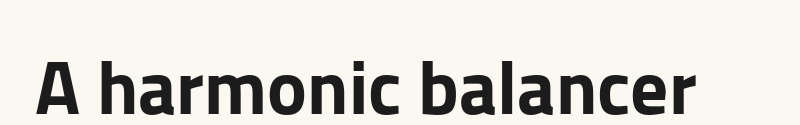
The image shows 75 px sans-serif type, upright; set normal letter spacing, not underlined; low stroke contrast and a medium x-height.
